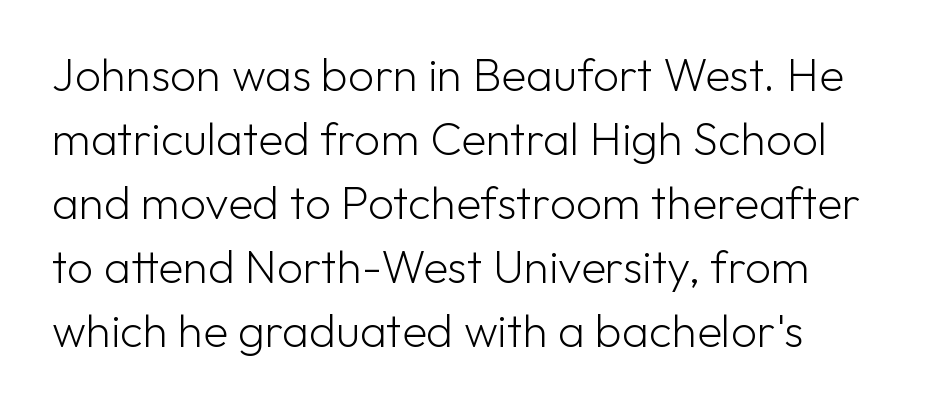
{"serif": "no", "italic": "no", "bold": "no", "weight": "light", "width": "normal", "stroke_contrast": "low", "x_height": "medium", "monospaced": "no", "underline": "no", "align": "left", "line_spacing": "normal", "line_spacing_ratio": 1.39, "letter_spacing": "normal", "letter_spacing_em": 0.0, "glyph_px": 46}
